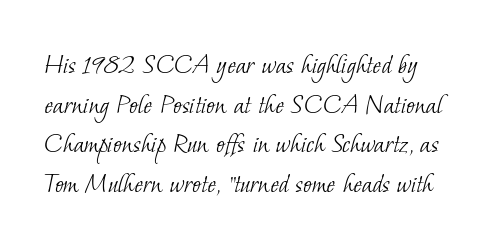
{"serif": "yes", "bold": "no", "weight": "light", "width": "normal", "stroke_contrast": "low", "x_height": "small", "monospaced": "no", "underline": "no", "line_spacing": "normal", "line_spacing_ratio": 1.37, "letter_spacing": "normal", "letter_spacing_em": 0.0, "glyph_px": 29}
